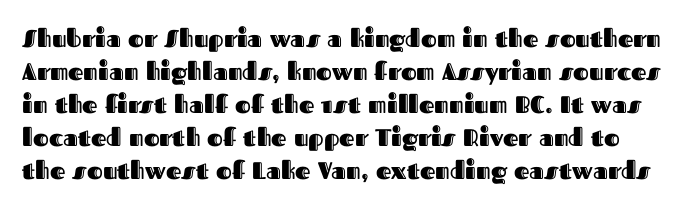
The rendering uses a moderate line-height, typical for paragraphs. Rule under the text: the space is simply empty. Every stem runs plumb, perpendicular to the baseline. Glyph-to-glyph distance matches everyday printed text.
